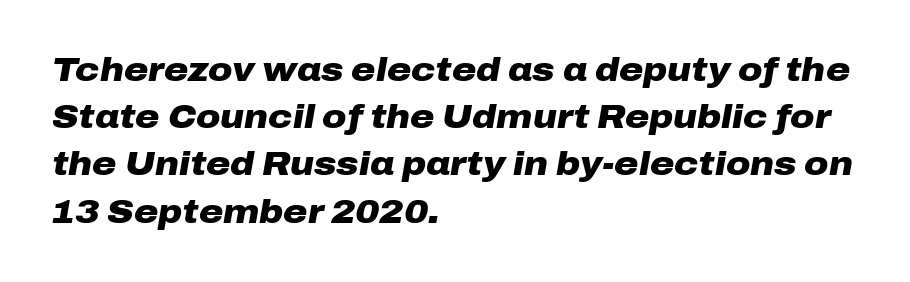
{"italic": "yes", "lean": "right", "slant_degrees": 10, "bold": "yes", "weight": "heavy", "width": "wide", "stroke_contrast": "low", "x_height": "medium", "monospaced": "no", "underline": "no", "align": "left", "line_spacing": "normal", "line_spacing_ratio": 1.43, "letter_spacing": "normal", "letter_spacing_em": 0.0, "glyph_px": 33}
